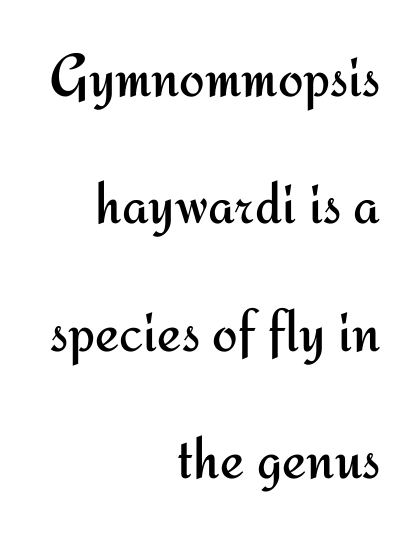
The image shows 61 px regular-weight sans-serif type, upright; set right-aligned, loose line spacing (2.09x), normal letter spacing, not underlined; medium stroke contrast and a small x-height.
